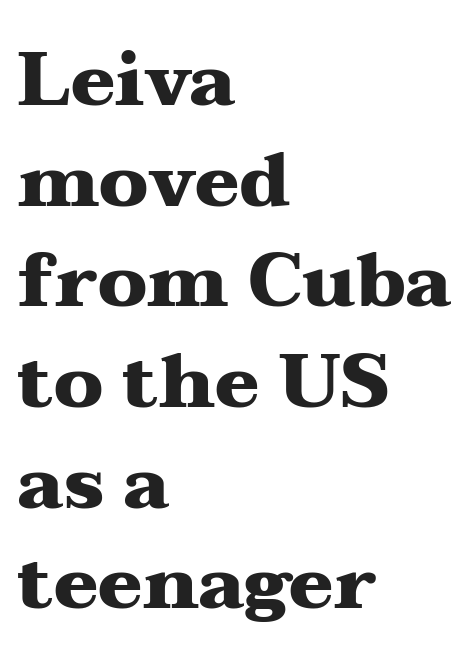
These lines are set flush left with a ragged right edge. Notice how descenders clear the ascenders below comfortably — that's standard leading. Decoration check: the copy has no underline. Looks like regular typesetting: each glyph gets only the width it needs. Bold? Absolutely — the strokes are thick and heavy.
